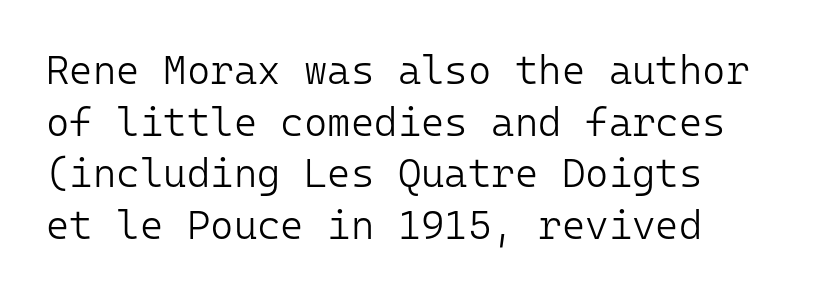
{"serif": "no", "italic": "no", "bold": "no", "weight": "light", "width": "normal", "stroke_contrast": "low", "x_height": "medium", "monospaced": "yes", "underline": "no", "line_spacing": "normal", "line_spacing_ratio": 1.29, "letter_spacing": "normal", "letter_spacing_em": 0.0, "glyph_px": 40}
